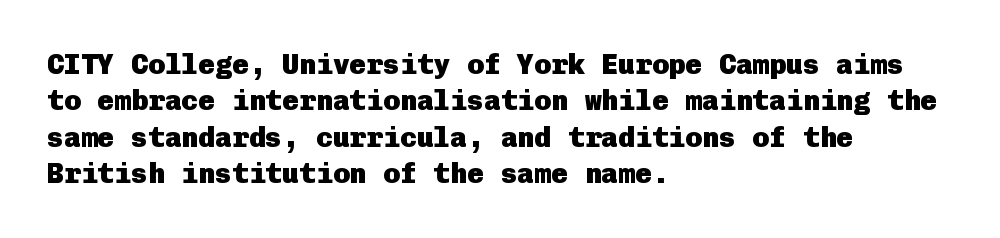
Q: Is the text bold? A: Yes.
Q: Is the text italic (slanted)? A: No, it is upright.
Q: Is the typeface a serif or a sans-serif typeface? A: Sans-serif.
Q: Is the text underlined? A: No.
Q: How is the paragraph aligned? A: Left-aligned.
Q: Is the spacing between letters normal or unusually wide? A: Normal.
Q: Is the spacing between lines tight, normal or loose? A: Normal.
Q: Width (condensed, normal, or wide)? A: Normal.
Q: Stroke contrast? A: Low.
Q: x-height? A: Medium.
